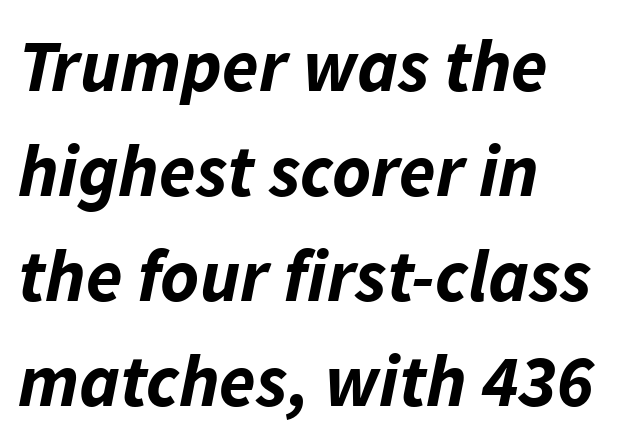
Q: Is the text bold? A: Yes.
Q: Is the text italic (slanted)? A: Yes, it leans right by about 11 degrees.
Q: Is the text underlined? A: No.
Q: How is the paragraph aligned? A: Left-aligned.
Q: Is the spacing between letters normal or unusually wide? A: Normal.
Q: Is the spacing between lines tight, normal or loose? A: Normal.
Q: Width (condensed, normal, or wide)? A: Normal.
Q: Stroke contrast? A: Low.
Q: x-height? A: Medium.
Q: Monospaced? A: No.
